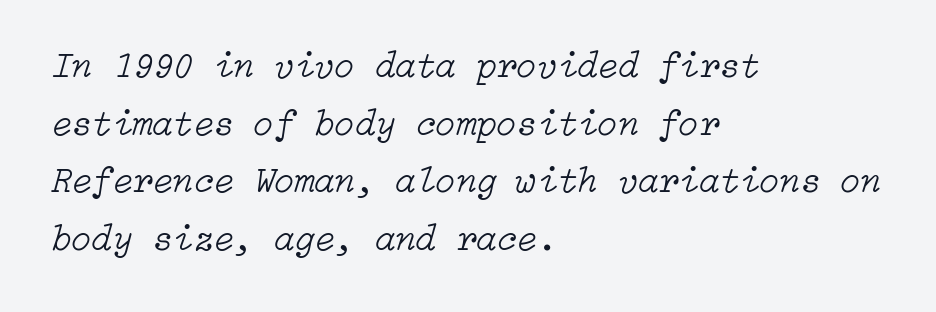
{"italic": "yes", "lean": "right", "slant_degrees": 15, "bold": "no", "weight": "light", "width": "normal", "stroke_contrast": "low", "x_height": "medium", "underline": "no", "align": "left", "line_spacing": "normal", "line_spacing_ratio": 1.56, "letter_spacing": "normal", "letter_spacing_em": 0.0, "glyph_px": 37}
